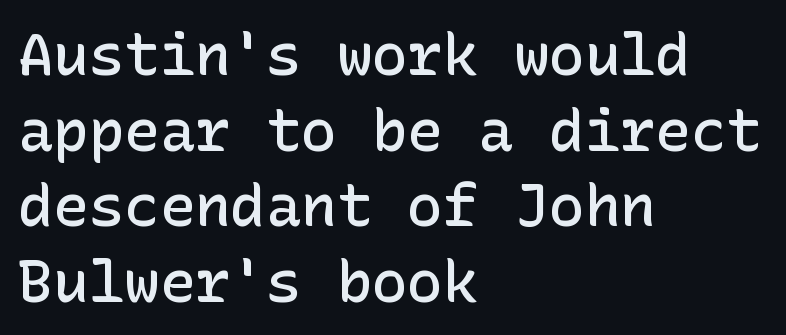
Q: Is the text bold? A: Semi-bold.
Q: Is the text italic (slanted)? A: No, it is upright.
Q: Is the typeface a serif or a sans-serif typeface? A: Sans-serif.
Q: Is the text underlined? A: No.
Q: How is the paragraph aligned? A: Left-aligned.
Q: Is the spacing between letters normal or unusually wide? A: Normal.
Q: Is the spacing between lines tight, normal or loose? A: Normal.
Q: Width (condensed, normal, or wide)? A: Normal.
Q: Stroke contrast? A: Low.
Q: x-height? A: Medium.
